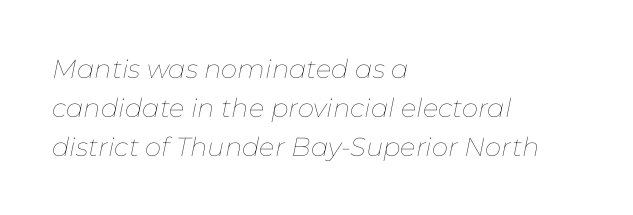
The image shows 26 px text type, italic (leaning right); set left-aligned, normal line spacing (1.5x), normal letter spacing, not underlined.
